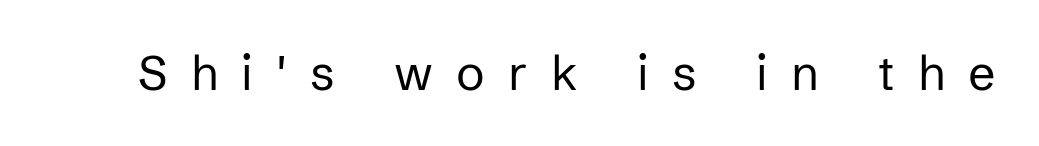
{"serif": "no", "italic": "no", "bold": "no", "weight": "regular", "width": "normal", "stroke_contrast": "low", "x_height": "medium", "monospaced": "no", "underline": "no", "letter_spacing": "wide", "letter_spacing_em": 0.49, "glyph_px": 48}
